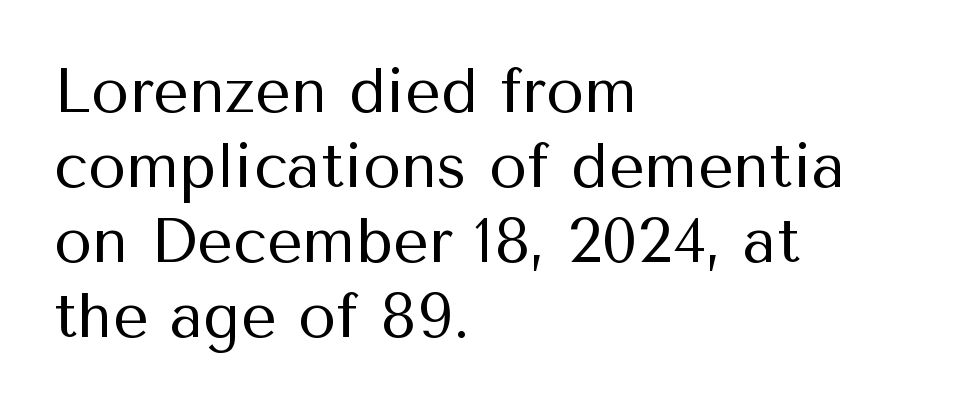
{"serif": "no", "italic": "no", "bold": "no", "weight": "regular", "width": "normal", "stroke_contrast": "medium", "x_height": "medium", "monospaced": "no", "underline": "no", "align": "left", "line_spacing_ratio": 1.21, "letter_spacing": "normal", "letter_spacing_em": 0.0, "glyph_px": 62}
